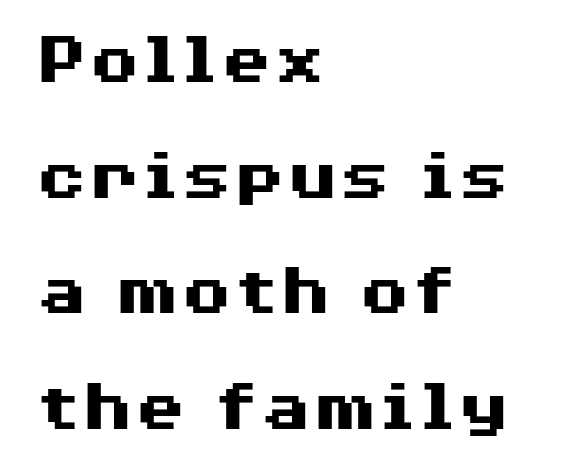
Tall strokes in this sample are plumb rather than angled. The characters look thick and weighty, a clear bold. Plain, unruled lines of type. Reading down the block, your eye returns to a fixed left position each line. The letters advance in unequal steps, a hallmark of proportional type.
